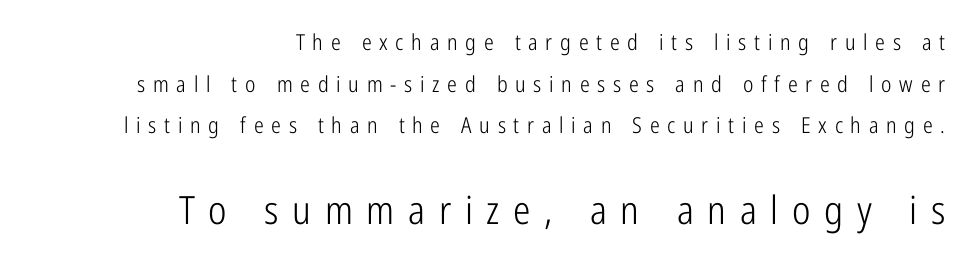
The image shows 39 px light, condensed sans-serif type, upright; set right-aligned, line spacing 1.89x, unusually wide letter spacing (+0.35 em), not underlined; the second (bottom) block is 1.77x larger; low stroke contrast and a medium x-height.
